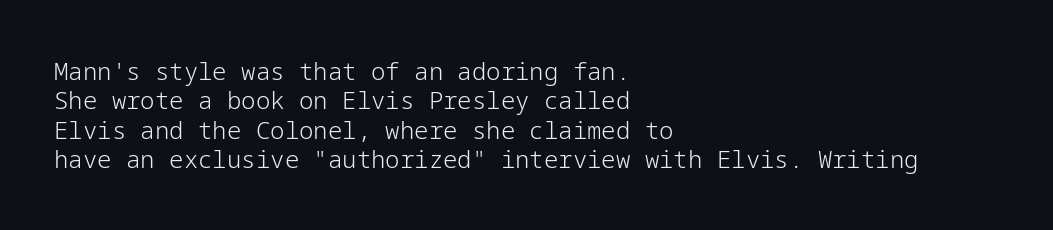
Notice how the stems are strictly vertical — no italics here. Standard letterfit; no display-style spreading of the glyphs. The space beneath each line is pristine and unruled. Counters stay open thanks to moderate or lighter strokes. A classic flush-left, rag-right setting is used for this passage.
